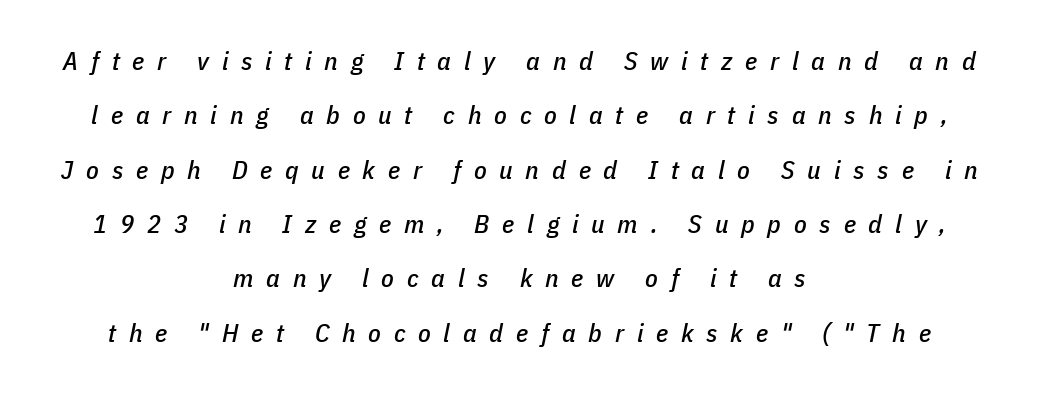
{"italic": "yes", "lean": "right", "slant_degrees": 11, "underline": "no", "align": "center", "line_spacing": "loose", "line_spacing_ratio": 2.09, "letter_spacing": "wide", "letter_spacing_em": 0.49, "glyph_px": 26}
